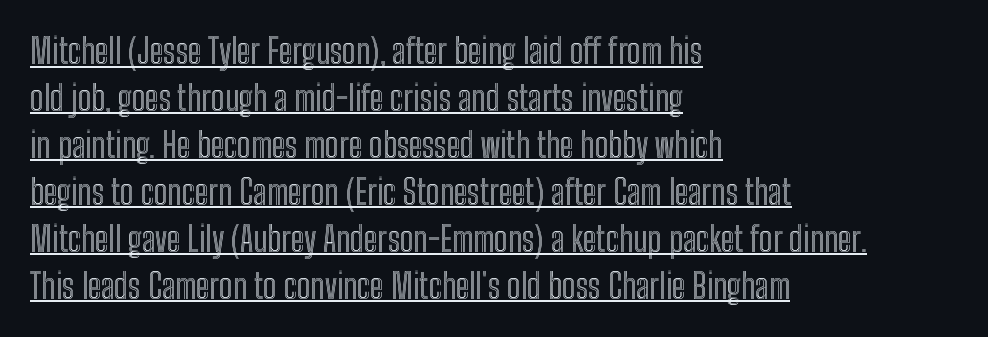
The image shows 34 px condensed type, upright; set left-aligned, normal line spacing (1.38x), normal letter spacing, underlined; a medium x-height.
